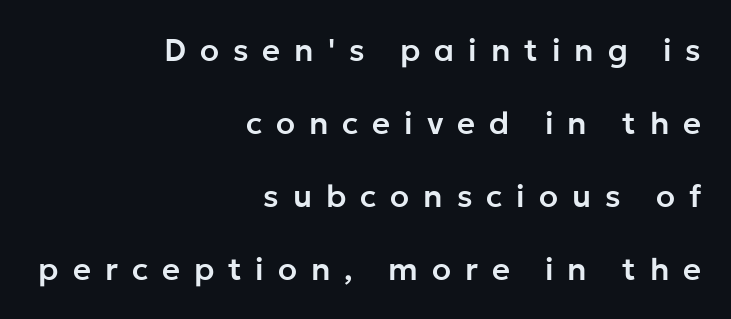
Q: Is the text italic (slanted)? A: No, it is upright.
Q: Is the typeface a serif or a sans-serif typeface? A: Sans-serif.
Q: Is the text underlined? A: No.
Q: How is the paragraph aligned? A: Right-aligned.
Q: Is the spacing between letters normal or unusually wide? A: Unusually wide.
Q: Is the spacing between lines tight, normal or loose? A: Loose.
Q: Width (condensed, normal, or wide)? A: Normal.
Q: Stroke contrast? A: Low.
Q: x-height? A: Medium.
Q: Monospaced? A: No.
